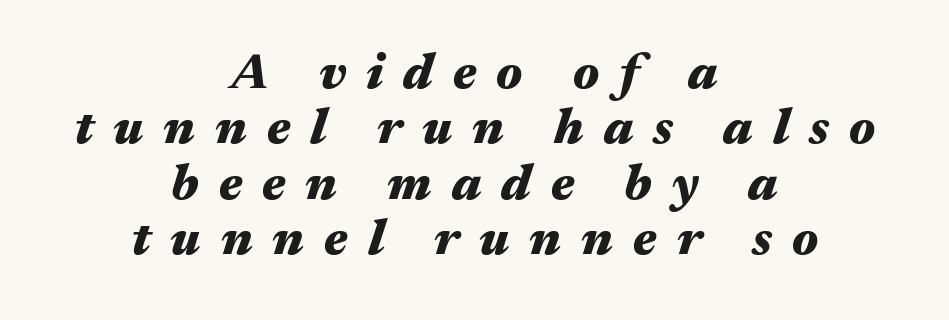
The image shows 50 px heavy, wide type, italic (leaning right); set centered, tight line spacing (1.11x), unusually wide letter spacing (+0.4 em), not underlined; medium stroke contrast and a medium x-height.
